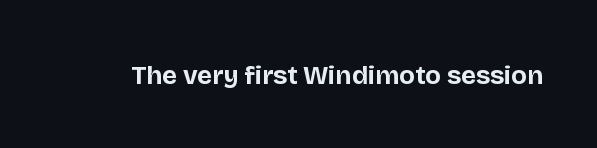
{"italic": "no", "bold": "yes", "underline": "no", "letter_spacing": "normal", "letter_spacing_em": 0.0, "glyph_px": 26}
